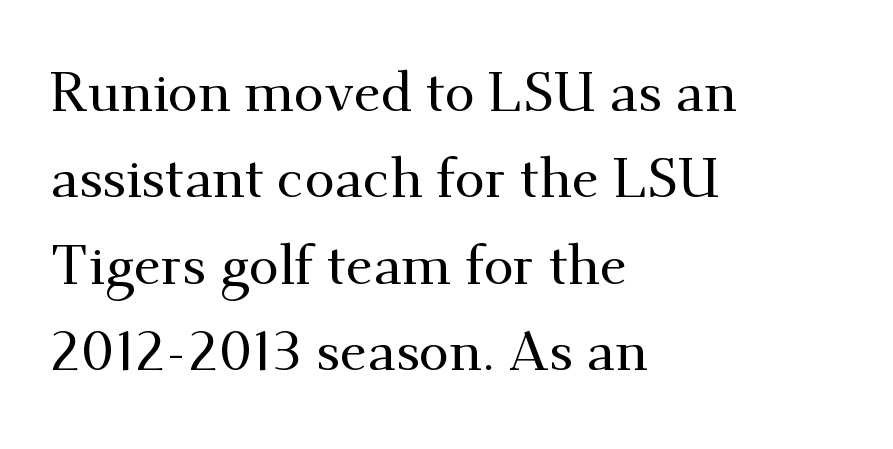
Q: Is the text italic (slanted)? A: No, it is upright.
Q: Is the typeface a serif or a sans-serif typeface? A: Serif.
Q: Is the text underlined? A: No.
Q: How is the paragraph aligned? A: Left-aligned.
Q: Is the spacing between letters normal or unusually wide? A: Normal.
Q: Is the spacing between lines tight, normal or loose? A: Normal.
Q: Width (condensed, normal, or wide)? A: Normal.
Q: Stroke contrast? A: Medium.
Q: x-height? A: Small.
Q: Monospaced? A: No.
